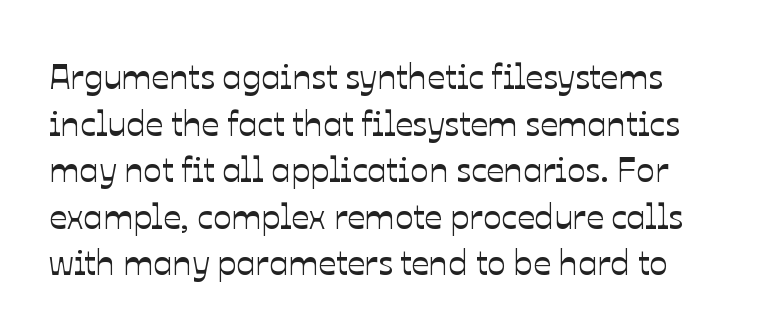
The image shows 35 px text type, upright; set normal line spacing (1.33x), normal letter spacing, not underlined; low stroke contrast and a medium x-height.
